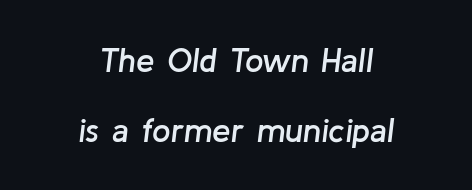
{"italic": "yes", "lean": "right", "slant_degrees": 8, "bold": "semi", "weight": "semibold", "width": "normal", "stroke_contrast": "low", "x_height": "medium", "monospaced": "no", "underline": "no", "align": "center", "line_spacing": "loose", "line_spacing_ratio": 2.12, "letter_spacing": "normal", "letter_spacing_em": 0.0, "glyph_px": 33}
